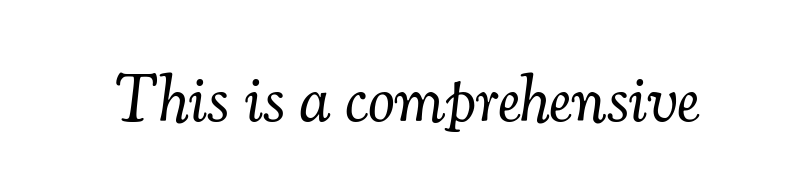
Little horizontal feet cap the strokes, marking this as serif type. The passage shown has conventional tracking throughout. Here the designer chose a conventional face with non-uniform glyph widths. Would a proofreader flag this as italicized? Yes. Each stroke keeps to a modest, everyday thickness or less. The passage shown is not underscored anywhere.
